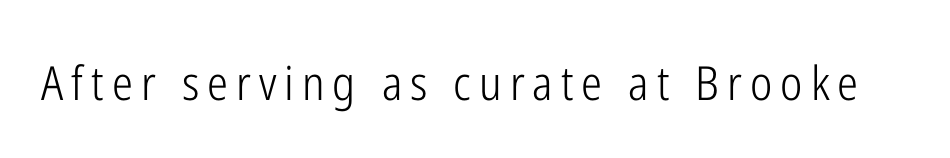
{"serif": "no", "italic": "no", "bold": "no", "weight": "light", "width": "condensed", "stroke_contrast": "low", "x_height": "medium", "monospaced": "no", "underline": "no", "glyph_px": 47}
